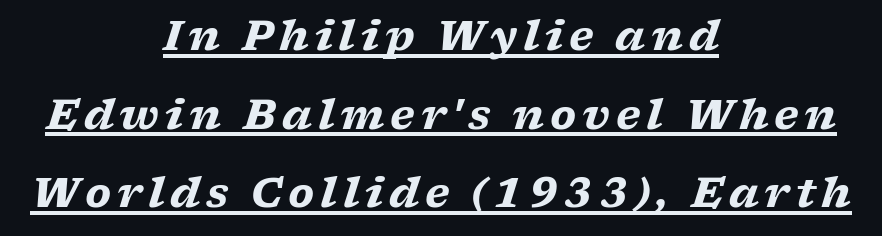
{"serif": "yes", "italic": "yes", "lean": "right", "slant_degrees": 17, "bold": "yes", "weight": "heavy", "width": "wide", "stroke_contrast": "low", "x_height": "medium", "monospaced": "no", "underline": "yes", "align": "center", "line_spacing": "loose", "line_spacing_ratio": 1.92, "glyph_px": 41}
